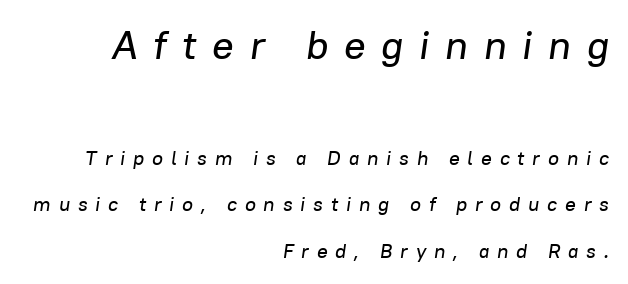
The block of text is sparse from top to bottom, with ample space between rows. Look at the glyph heights: the upper group is clearly the bigger setting. Do the characters align in a grid? No, the font is proportional. The glyphs look as if they've been sheared to an angle. Casual observation: everything's shoved over to the right. Between one letter and the next there's a generous, obvious gap.
